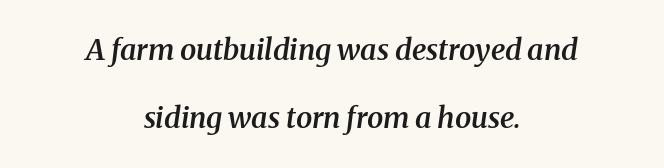
{"serif": "yes", "italic": "yes", "lean": "right", "slant_degrees": 8, "bold": "semi", "weight": "semibold", "width": "normal", "stroke_contrast": "medium", "x_height": "medium", "monospaced": "no", "underline": "no", "align": "center", "line_spacing": "loose", "line_spacing_ratio": 2.35, "letter_spacing": "normal", "letter_spacing_em": 0.0, "glyph_px": 29}
